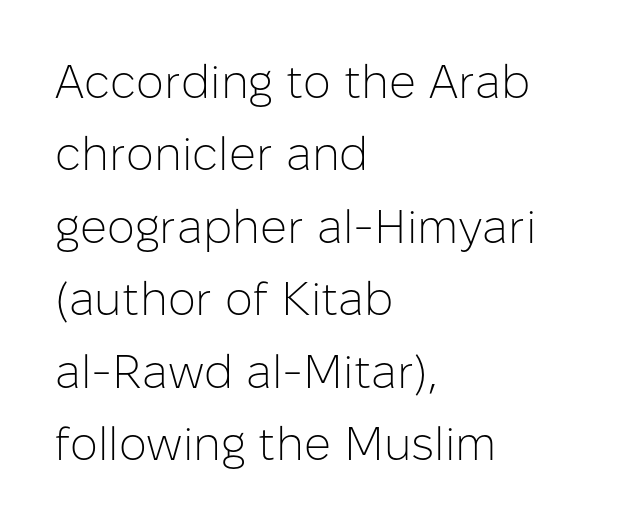
{"serif": "no", "italic": "no", "bold": "no", "weight": "light", "width": "normal", "stroke_contrast": "low", "x_height": "medium", "monospaced": "no", "underline": "no", "align": "left", "line_spacing": "normal", "line_spacing_ratio": 1.54, "letter_spacing": "normal", "letter_spacing_em": 0.0, "glyph_px": 47}
